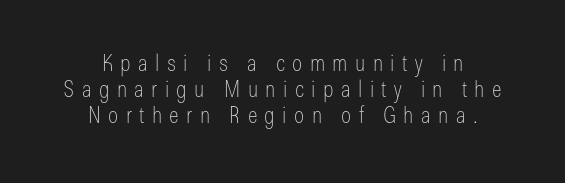
The image shows 23 px text type, upright; set tight line spacing (1.13x), unusually wide letter spacing (+0.32 em), not underlined.
